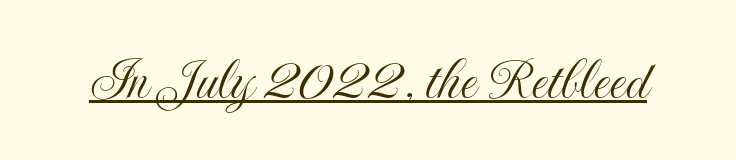
The image shows 62 px condensed type; set normal letter spacing, underlined; a small x-height.
